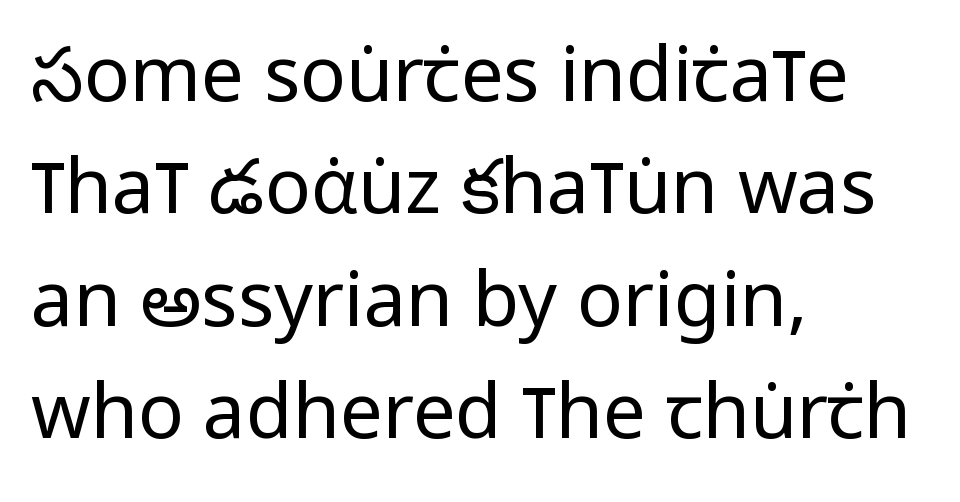
Compared with a centered layout, this one pins lines to the left instead. Honestly, the letter spacing is just normal — you wouldn't notice it. This is roman type, the default non-slanted kind. The passage shown is not underscored anywhere.
